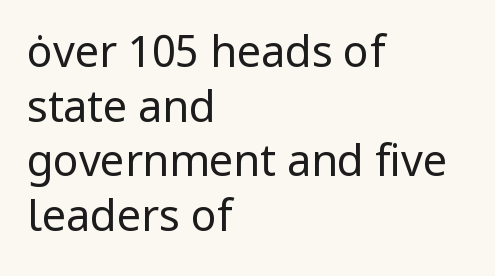
The image shows 43 px regular-weight sans-serif type, upright; set left-aligned, normal line spacing (1.27x), normal letter spacing, not underlined; low stroke contrast and a medium x-height.
